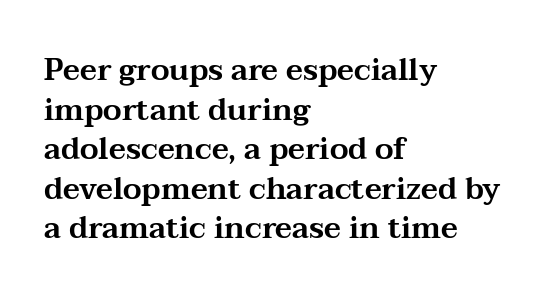
The characters display serif detailing at their extremities. The rendering uses a moderate line-height, typical for paragraphs. Spacing verdict: proportional, widths tailored to each character. The gaps between neighbouring characters are ordinary and unremarkable.
